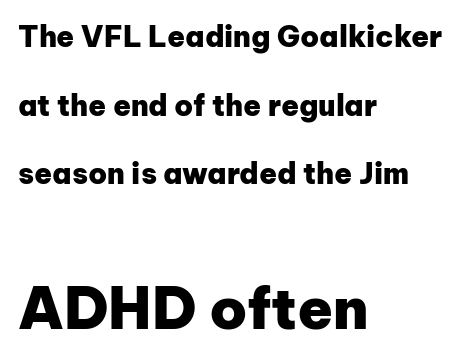
Q: Is the text bold? A: Yes.
Q: Is the text italic (slanted)? A: No, it is upright.
Q: Is the typeface a serif or a sans-serif typeface? A: Sans-serif.
Q: Is the text underlined? A: No.
Q: How is the paragraph aligned? A: Left-aligned.
Q: Is the spacing between letters normal or unusually wide? A: Normal.
Q: Is the spacing between lines tight, normal or loose? A: Loose.
Q: Which block of text is set in a larger size, the first (top) or the second (bottom)? A: The second (bottom) one.
Q: Width (condensed, normal, or wide)? A: Normal.
Q: Stroke contrast? A: Low.
Q: x-height? A: Medium.
Q: Monospaced? A: No.
